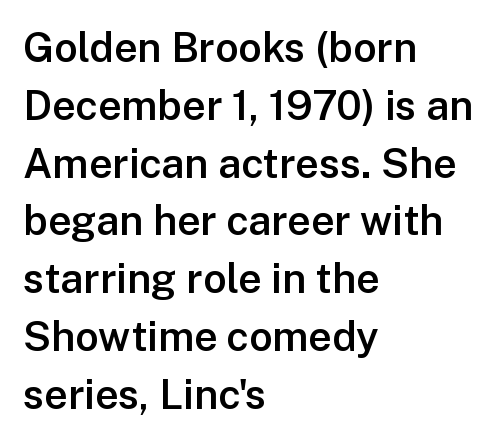
The image shows 41 px semibold sans-serif type, upright; set left-aligned, normal line spacing (1.41x), normal letter spacing, not underlined; low stroke contrast and a medium x-height.
